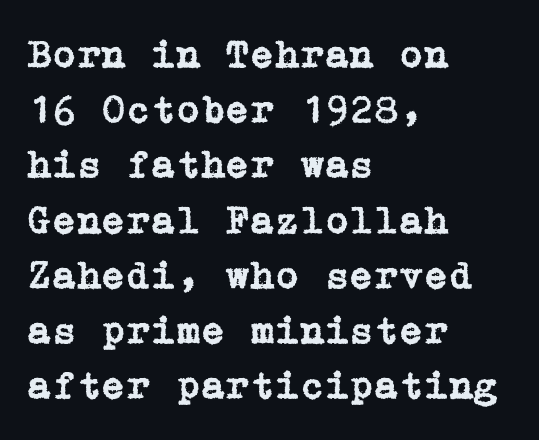
Q: Is the text italic (slanted)? A: No, it is upright.
Q: Is the typeface a serif or a sans-serif typeface? A: Serif.
Q: Is the text underlined? A: No.
Q: How is the paragraph aligned? A: Left-aligned.
Q: Is the spacing between letters normal or unusually wide? A: Normal.
Q: Is the spacing between lines tight, normal or loose? A: Normal.
Q: Width (condensed, normal, or wide)? A: Normal.
Q: Stroke contrast? A: Low.
Q: x-height? A: Medium.
